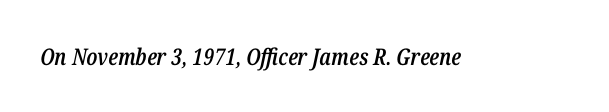
Q: Is the text bold? A: Semi-bold.
Q: Is the text italic (slanted)? A: Yes, it leans right by about 12 degrees.
Q: Is the text underlined? A: No.
Q: Is the spacing between letters normal or unusually wide? A: Normal.
